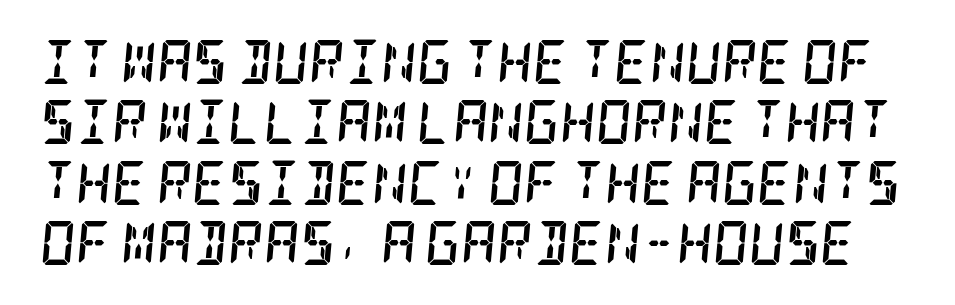
Q: Is the text bold? A: Yes.
Q: Is the text italic (slanted)? A: Yes, it leans right by about 5 degrees.
Q: Is the typeface a serif or a sans-serif typeface? A: Serif.
Q: Is the text underlined? A: No.
Q: Is the spacing between letters normal or unusually wide? A: Normal.
Q: Is the spacing between lines tight, normal or loose? A: Normal.
Q: Width (condensed, normal, or wide)? A: Condensed.
Q: Stroke contrast? A: Low.
Q: x-height? A: Large.
